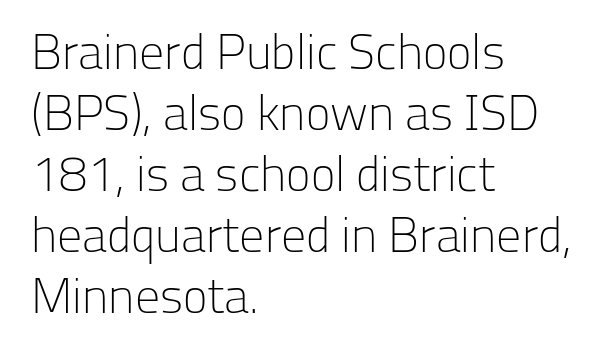
{"serif": "no", "italic": "no", "bold": "no", "weight": "light", "width": "normal", "stroke_contrast": "low", "x_height": "medium", "monospaced": "no", "underline": "no", "align": "left", "line_spacing_ratio": 1.22, "letter_spacing": "normal", "letter_spacing_em": 0.0, "glyph_px": 50}
